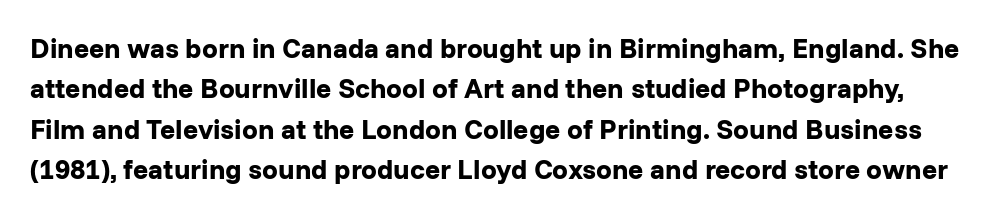
Q: Is the text bold? A: Yes.
Q: Is the text italic (slanted)? A: No, it is upright.
Q: Is the typeface a serif or a sans-serif typeface? A: Sans-serif.
Q: Is the text underlined? A: No.
Q: Is the spacing between letters normal or unusually wide? A: Normal.
Q: Is the spacing between lines tight, normal or loose? A: Normal.
Q: Width (condensed, normal, or wide)? A: Normal.
Q: Stroke contrast? A: Low.
Q: x-height? A: Medium.
Q: Monospaced? A: No.
